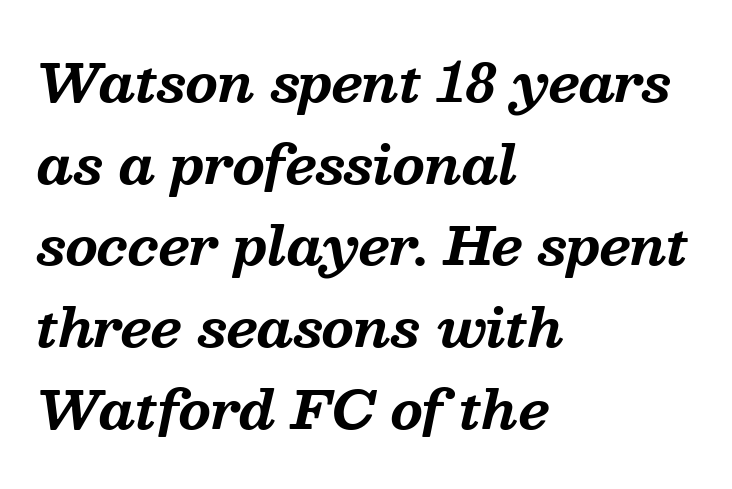
Classification — serif. The sample has been set heavy, in full bold. Rows of type keep a routine distance in the vertical direction. Varying glyph widths throughout — classic text-font behaviour. Designer's note — italics engaged.
